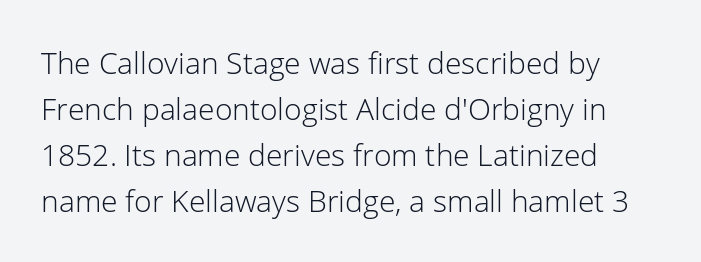
Whoever set this chose a conventional vertical rhythm. Here the glyphs are tracked normally, forming tight word shapes. The specimen omits any rule beneath the text block's lines. Is this a heavy cut? Hardly; it is regular or lighter. The type sits square on the baseline with zero lean. Note the varied advance widths — an 'i' is clearly narrower than an 'm'.
